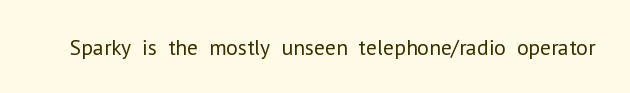
{"italic": "no", "bold": "no", "underline": "no", "letter_spacing": "normal", "letter_spacing_em": 0.0, "glyph_px": 22}
